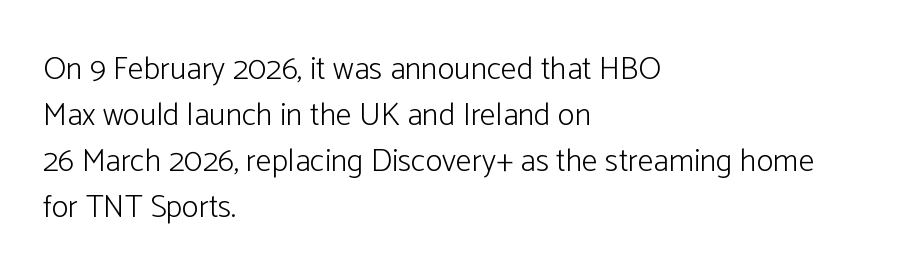
Q: Is the text bold? A: No.
Q: Is the text italic (slanted)? A: No, it is upright.
Q: Is the typeface a serif or a sans-serif typeface? A: Sans-serif.
Q: Is the text underlined? A: No.
Q: How is the paragraph aligned? A: Left-aligned.
Q: Is the spacing between letters normal or unusually wide? A: Normal.
Q: Is the spacing between lines tight, normal or loose? A: Normal.
Q: Width (condensed, normal, or wide)? A: Normal.
Q: Stroke contrast? A: Low.
Q: x-height? A: Medium.
Q: Monospaced? A: No.
